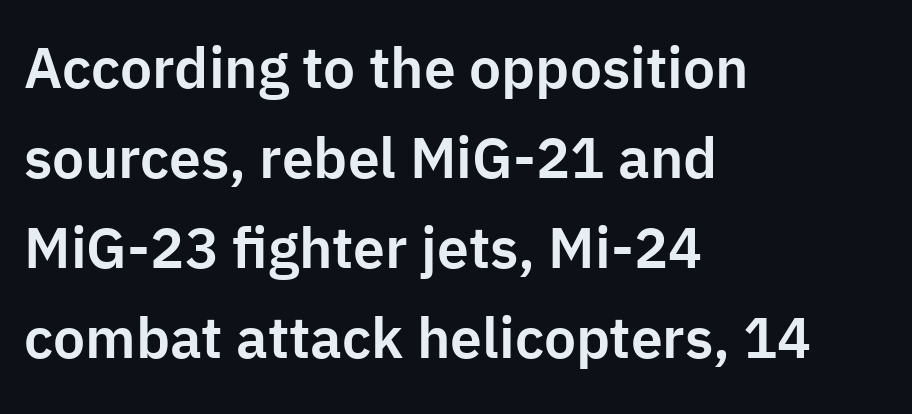
Q: Is the text italic (slanted)? A: No, it is upright.
Q: Is the typeface a serif or a sans-serif typeface? A: Sans-serif.
Q: Is the text underlined? A: No.
Q: How is the paragraph aligned? A: Left-aligned.
Q: Is the spacing between letters normal or unusually wide? A: Normal.
Q: Is the spacing between lines tight, normal or loose? A: Normal.
Q: Width (condensed, normal, or wide)? A: Normal.
Q: Stroke contrast? A: Low.
Q: x-height? A: Medium.
Q: Monospaced? A: No.
